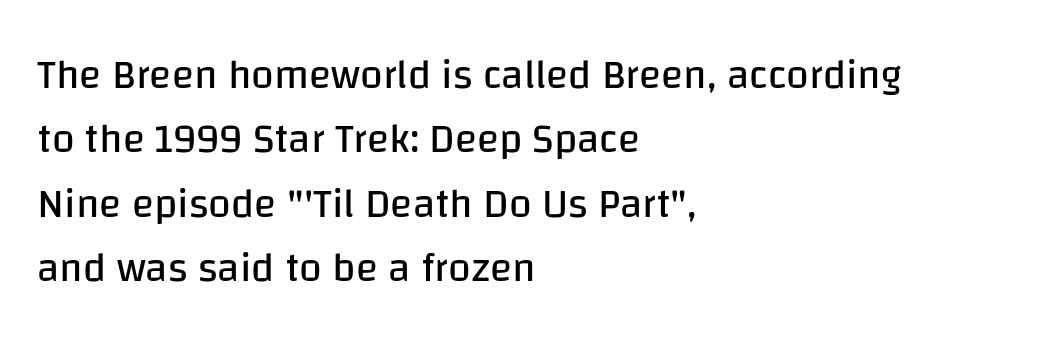
{"serif": "no", "italic": "no", "bold": "no", "weight": "regular", "width": "normal", "stroke_contrast": "low", "x_height": "large", "monospaced": "no", "underline": "no", "align": "left", "line_spacing": "normal", "line_spacing_ratio": 1.57, "letter_spacing": "normal", "letter_spacing_em": 0.0, "glyph_px": 41}
